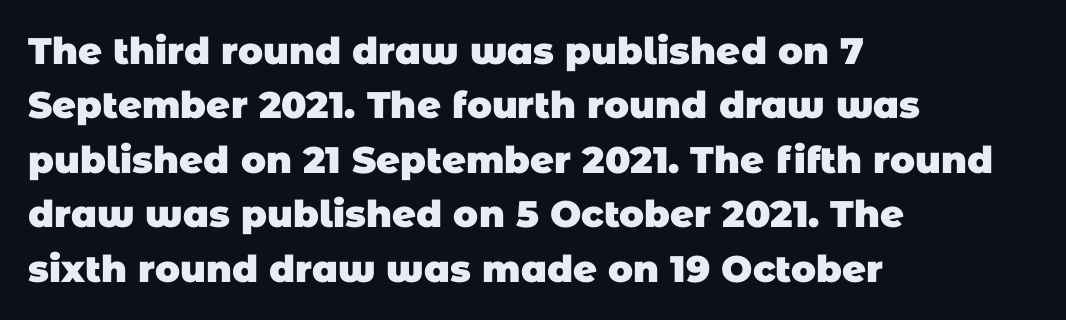
The image shows 37 px heavy sans-serif type; set left-aligned, normal line spacing (1.47x), normal letter spacing, not underlined; low stroke contrast and a large x-height.
